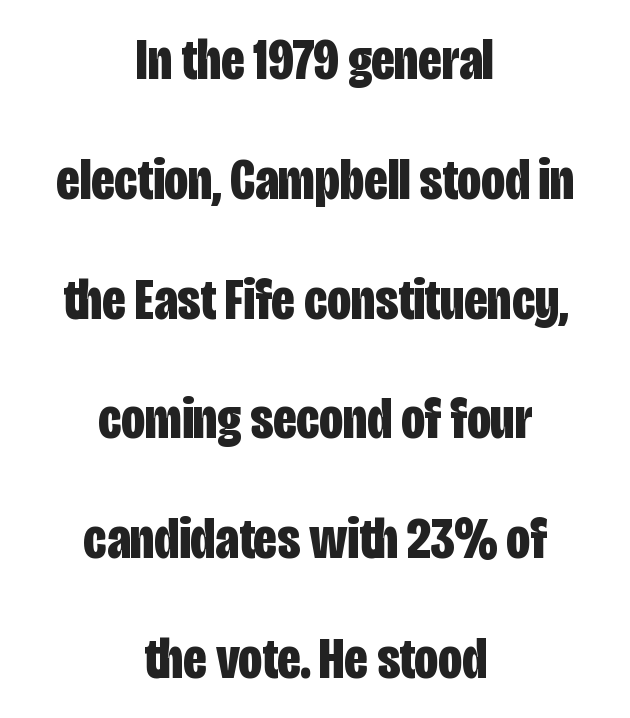
{"serif": "no", "italic": "no", "bold": "yes", "weight": "bold", "width": "condensed", "stroke_contrast": "low", "x_height": "large", "monospaced": "no", "underline": "no", "align": "center", "line_spacing": "loose", "line_spacing_ratio": 2.03, "letter_spacing": "normal", "letter_spacing_em": 0.0, "glyph_px": 59}
